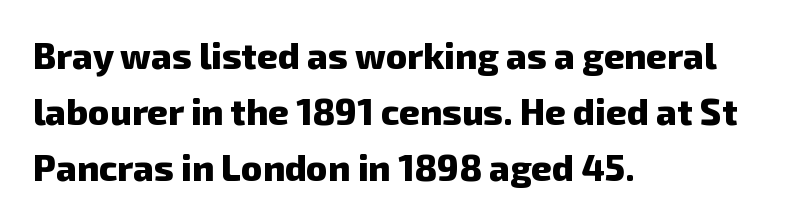
The type is set solid horizontally, with unmodified tracking. Proportional: the letters do not fall into vertical columns. The string is rendered with underlining switched off. The designer went with a sans here, leaving each stem footless. The rendering anchors every line to the left-hand side. Quick note: interline space is typical.
